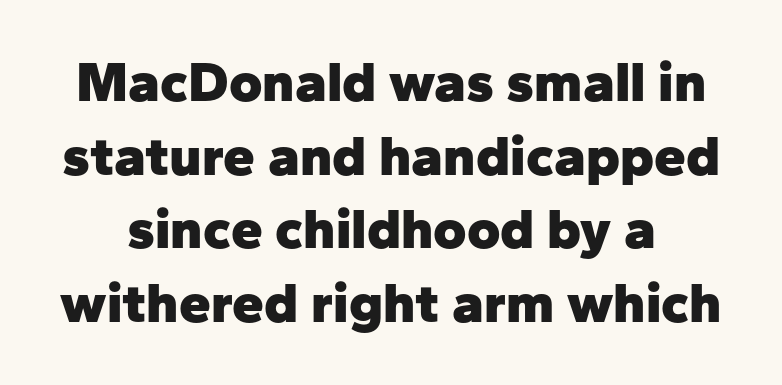
{"serif": "no", "italic": "no", "bold": "yes", "weight": "heavy", "width": "normal", "stroke_contrast": "low", "x_height": "medium", "monospaced": "no", "underline": "no", "line_spacing": "normal", "line_spacing_ratio": 1.29, "letter_spacing": "normal", "letter_spacing_em": 0.0, "glyph_px": 57}
